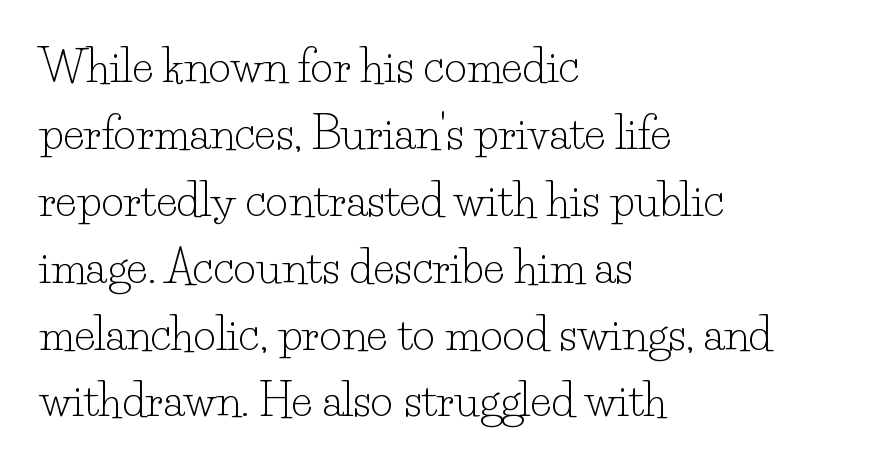
Caption: standard tracking, unaltered. Each letter's strokes conclude with small projecting serifs. Has an underline been added? It has not. Does the lettering tilt? It doesn't — this is upright. Is the block centered? No — it sits flush against the left margin.
